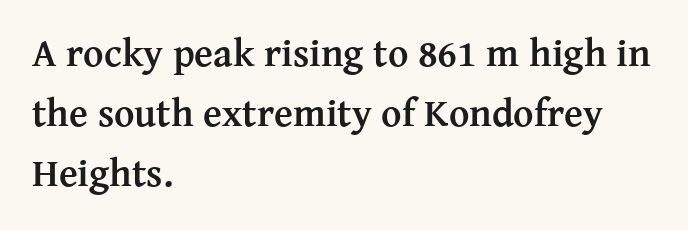
The image shows 39 px semibold serif type, upright; set left-aligned, normal line spacing (1.54x), normal letter spacing, not underlined; medium stroke contrast and a medium x-height.
